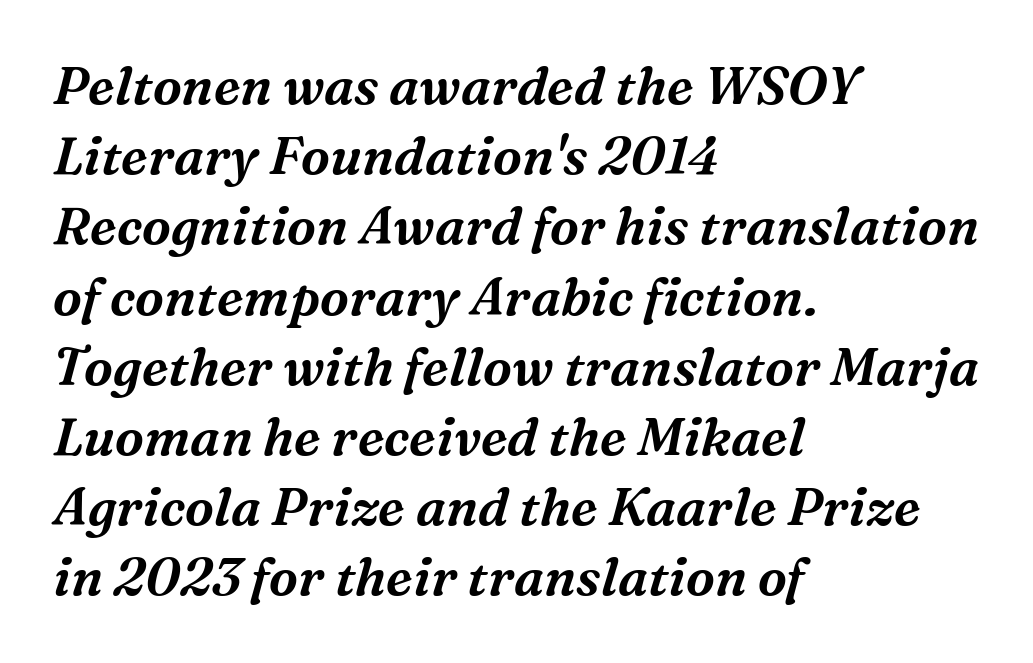
Q: Is the text italic (slanted)? A: Yes, it leans right by about 16 degrees.
Q: Is the typeface a serif or a sans-serif typeface? A: Serif.
Q: Is the text underlined? A: No.
Q: How is the paragraph aligned? A: Left-aligned.
Q: Is the spacing between letters normal or unusually wide? A: Normal.
Q: Is the spacing between lines tight, normal or loose? A: Normal.
Q: Width (condensed, normal, or wide)? A: Normal.
Q: Stroke contrast? A: Medium.
Q: x-height? A: Medium.
Q: Monospaced? A: No.
